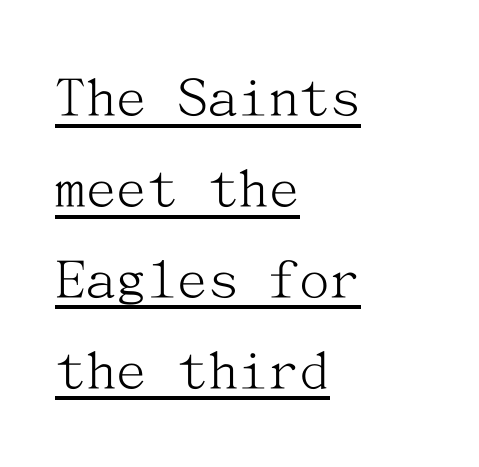
{"serif": "yes", "italic": "no", "bold": "no", "weight": "light", "width": "normal", "stroke_contrast": "medium", "x_height": "medium", "underline": "yes", "align": "left", "line_spacing": "normal", "line_spacing_ratio": 1.49, "letter_spacing": "normal", "letter_spacing_em": 0.0, "glyph_px": 61}
